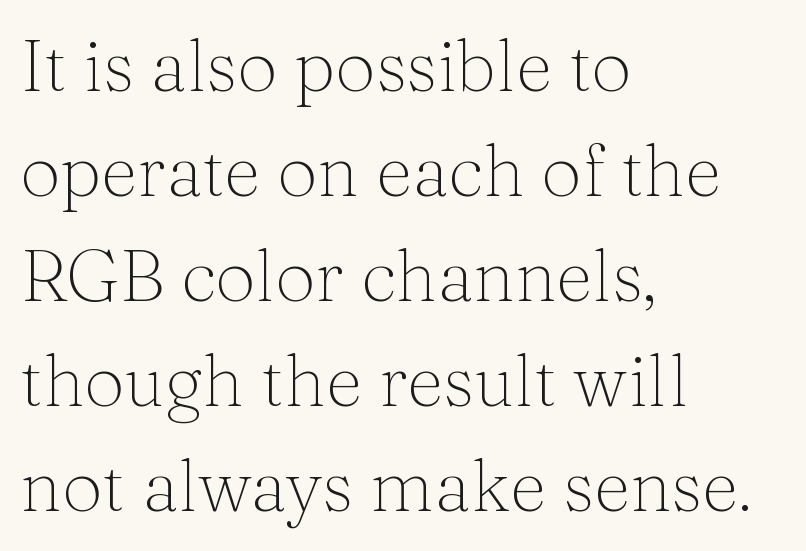
{"serif": "yes", "italic": "no", "bold": "no", "weight": "thin", "width": "normal", "stroke_contrast": "medium", "x_height": "medium", "monospaced": "no", "underline": "no", "align": "left", "line_spacing": "normal", "line_spacing_ratio": 1.46, "letter_spacing": "normal", "letter_spacing_em": 0.0, "glyph_px": 72}
